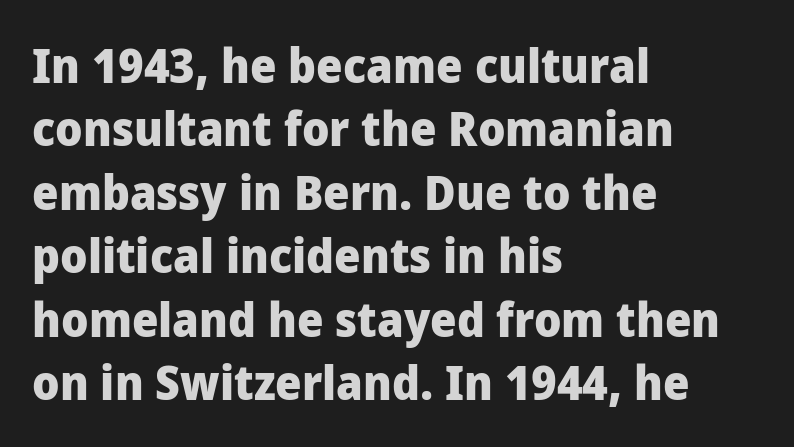
This rendering uses left alignment, leaving the right contour irregular. Leading: standard. Each row of text sits above clean, open space. Look at the stroke-to-counter ratio: heavy, a bold.
